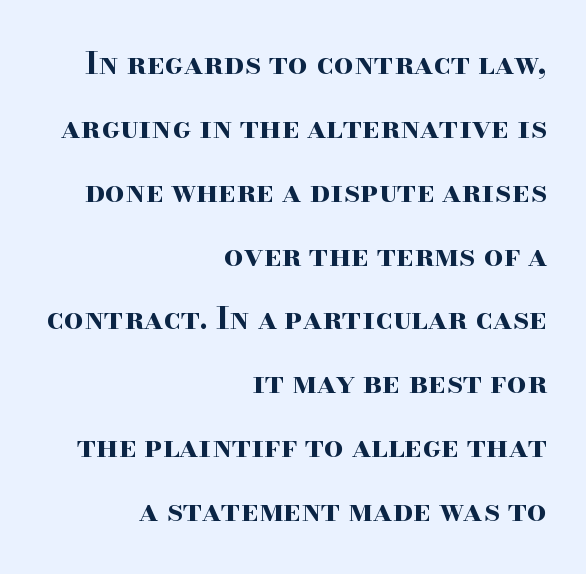
Regarding serifs, this sample has them. Vertically, the passage feels expansive, rows floating well apart. The face used here is proportionally spaced, like ordinary book or web type. Observe the ordinary spacing: letters are neighbours, not strangers. In terms of weight, the rendering is a true, heavy bold.
